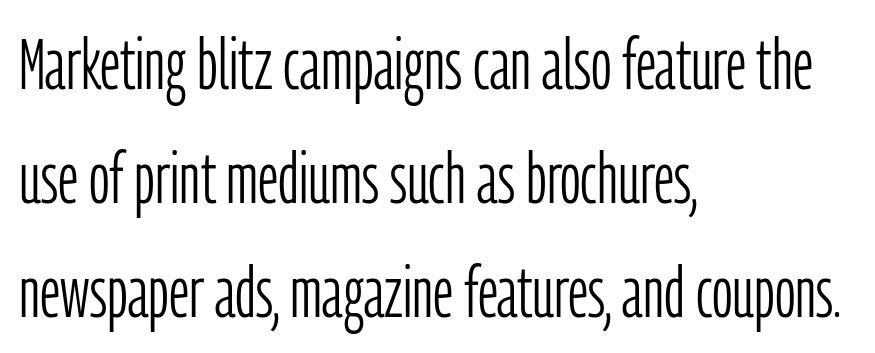
Q: Is the text bold? A: No.
Q: Is the text italic (slanted)? A: No, it is upright.
Q: Is the typeface a serif or a sans-serif typeface? A: Sans-serif.
Q: Is the text underlined? A: No.
Q: How is the paragraph aligned? A: Left-aligned.
Q: Is the spacing between letters normal or unusually wide? A: Normal.
Q: Is the spacing between lines tight, normal or loose? A: Normal.
Q: Width (condensed, normal, or wide)? A: Condensed.
Q: Stroke contrast? A: Low.
Q: x-height? A: Medium.
Q: Monospaced? A: No.
